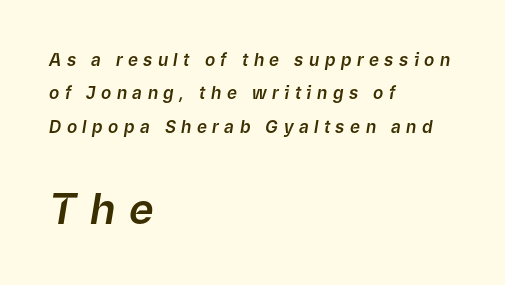
{"italic": "yes", "lean": "right", "slant_degrees": 9, "width": "normal", "stroke_contrast": "low", "x_height": "medium", "monospaced": "no", "underline": "no", "align": "left", "line_spacing": "loose", "line_spacing_ratio": 1.97, "letter_spacing": "wide", "letter_spacing_em": 0.32, "larger_block": "second", "size_ratio": 2.47, "glyph_px": 42}
